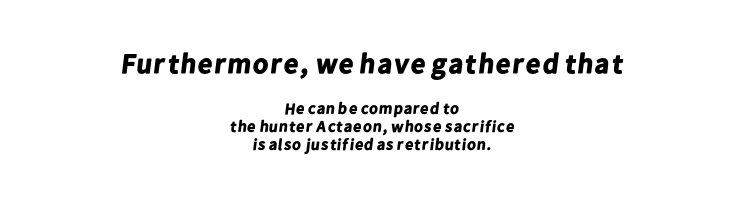
The image shows 28 px bold sans-serif type; set centered, tight line spacing (1.11x), normal letter spacing, not underlined; the first (top) block is 1.75x larger; low stroke contrast and a medium x-height.
